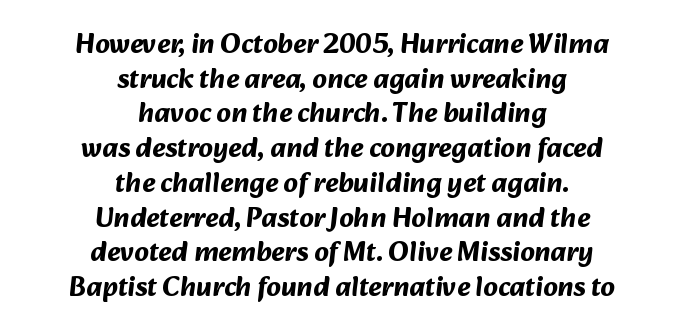
The image shows 28 px bold sans-serif type; set centered, line spacing 1.24x, normal letter spacing, not underlined; medium stroke contrast and a medium x-height.
